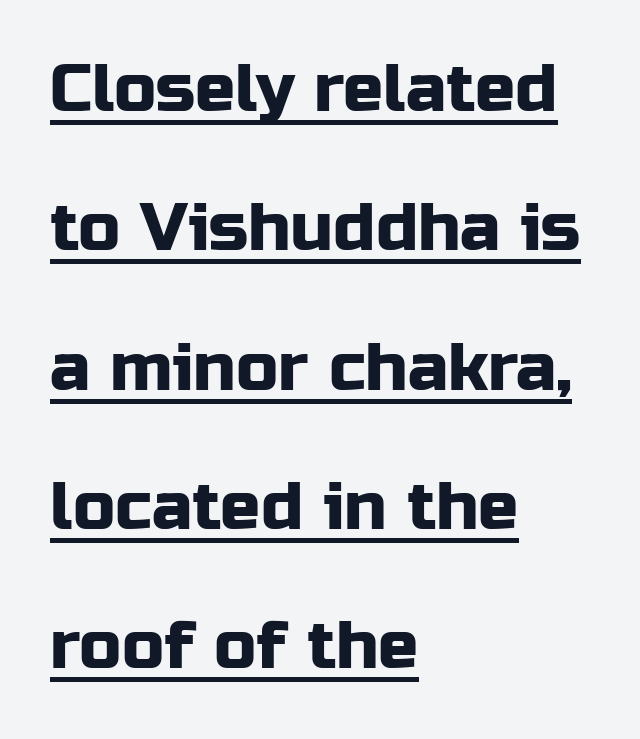
You could not count columns in this text — the font is proportionally spaced. Has an underline been added? It has. Teacher's note: observe the even left margin — that is flush-left alignment. A great deal of white space separates one row of letters from the next. This rendering employs a face without finishing strokes, i.e., a sans-serif.
